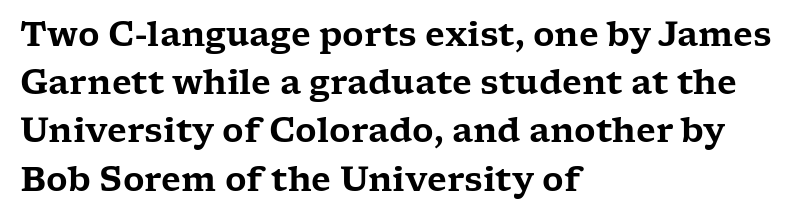
The image shows 33 px wide serif type, upright; set left-aligned, normal line spacing (1.46x), normal letter spacing, not underlined; low stroke contrast and a medium x-height.
